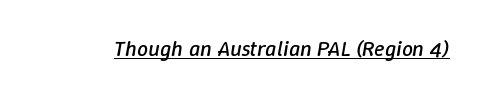
This rendering features underlined lettering. Tall strokes in this sample are angled rather than plumb. No letter is thick-stroked: the sample isn't bold. There is no visible air inserted between adjacent glyphs.
